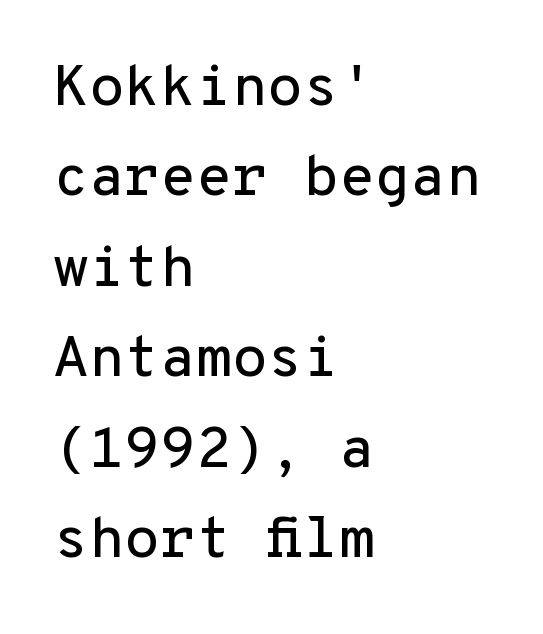
Every character here occupies the same horizontal width, giving the sample a typewriter-like rhythm. The type family on display is of the sans-serif kind. Check the space under the baseline: it is left empty. Caption: multi-line text, flush left, ragged right. The rows are spaced the way most documents space them.
